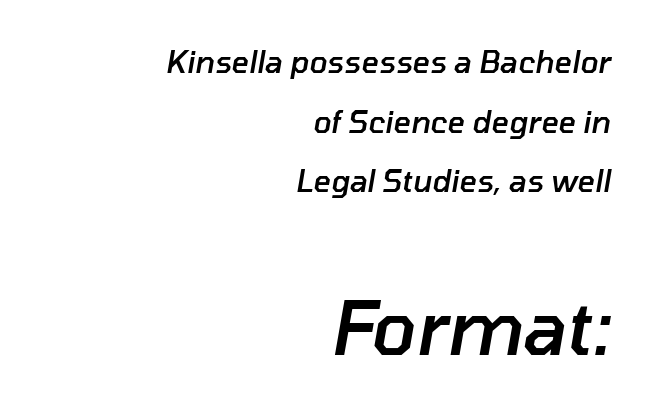
{"italic": "yes", "lean": "right", "slant_degrees": 10, "bold": "semi", "weight": "semibold", "width": "normal", "stroke_contrast": "low", "x_height": "medium", "monospaced": "no", "underline": "no", "align": "right", "line_spacing": "loose", "line_spacing_ratio": 1.99, "letter_spacing": "normal", "letter_spacing_em": 0.0, "larger_block": "second", "size_ratio": 2.47, "glyph_px": 74}
